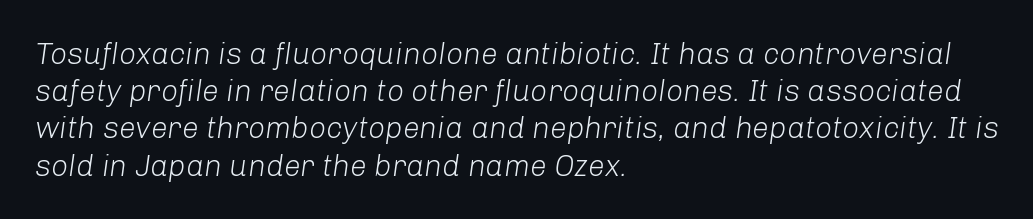
{"italic": "yes", "lean": "right", "slant_degrees": 8, "bold": "no", "weight": "light", "width": "normal", "stroke_contrast": "low", "x_height": "medium", "monospaced": "no", "underline": "no", "align": "left", "line_spacing_ratio": 1.24, "letter_spacing": "normal", "letter_spacing_em": 0.0, "glyph_px": 30}
